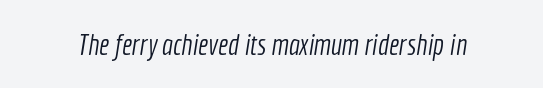
The image shows 29 px light, condensed sans-serif type; set normal letter spacing, not underlined; a medium x-height.
